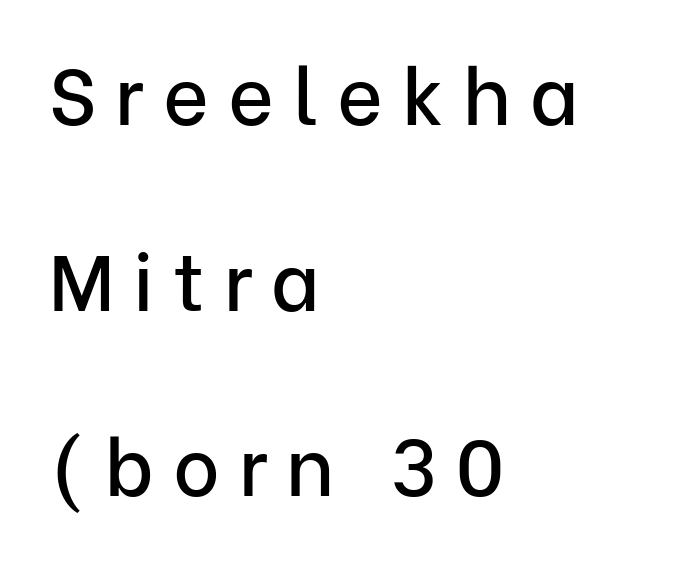
The image shows 79 px sans-serif type, upright; set left-aligned, loose line spacing (2.35x), unusually wide letter spacing (+0.24 em), not underlined; low stroke contrast and a medium x-height.
